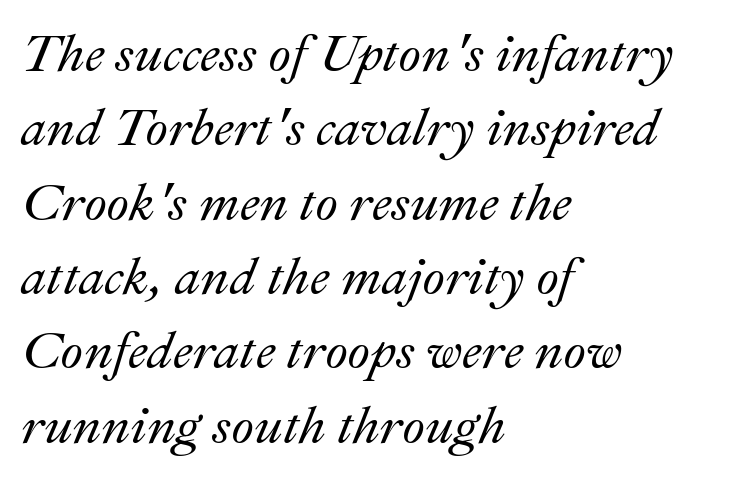
{"italic": "yes", "lean": "right", "slant_degrees": 22, "width": "normal", "stroke_contrast": "medium", "x_height": "small", "monospaced": "no", "underline": "no", "align": "left", "line_spacing": "normal", "line_spacing_ratio": 1.43, "letter_spacing": "normal", "letter_spacing_em": 0.0, "glyph_px": 52}
